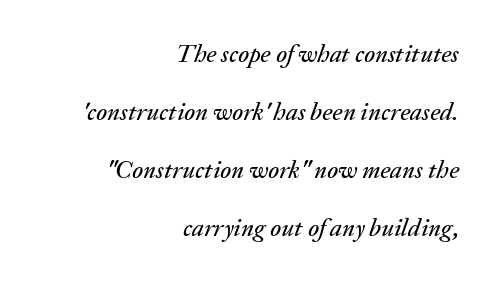
{"italic": "yes", "lean": "right", "slant_degrees": 20, "underline": "no", "align": "right", "line_spacing": "loose", "line_spacing_ratio": 2.32, "letter_spacing": "normal", "letter_spacing_em": 0.0, "glyph_px": 25}
